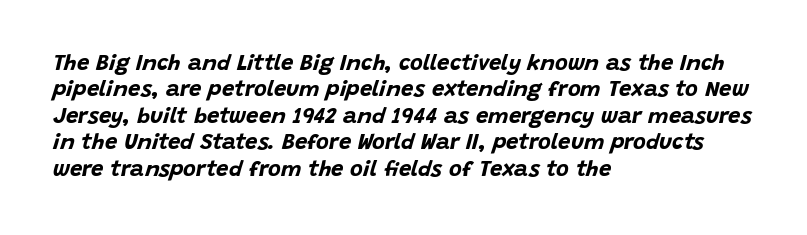
{"italic": "yes", "lean": "right", "slant_degrees": 15, "bold": "yes", "underline": "no", "align": "left", "line_spacing_ratio": 1.2, "letter_spacing": "normal", "letter_spacing_em": 0.0, "glyph_px": 22}
